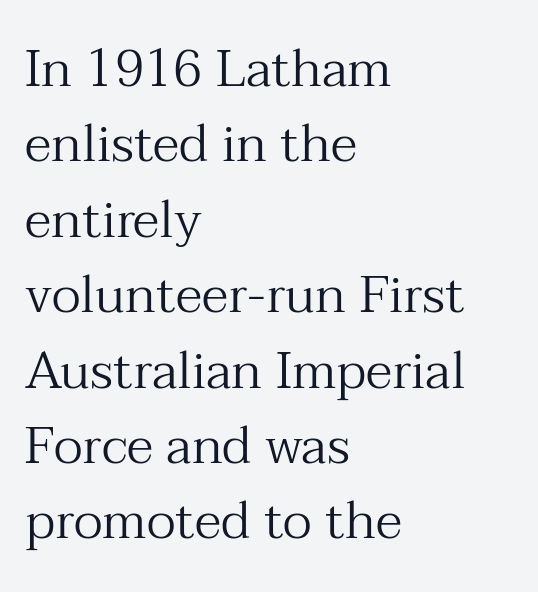
{"serif": "yes", "italic": "no", "bold": "no", "weight": "regular", "width": "normal", "stroke_contrast": "medium", "x_height": "medium", "monospaced": "no", "underline": "no", "align": "left", "line_spacing": "normal", "line_spacing_ratio": 1.45, "letter_spacing": "normal", "letter_spacing_em": 0.0, "glyph_px": 52}
